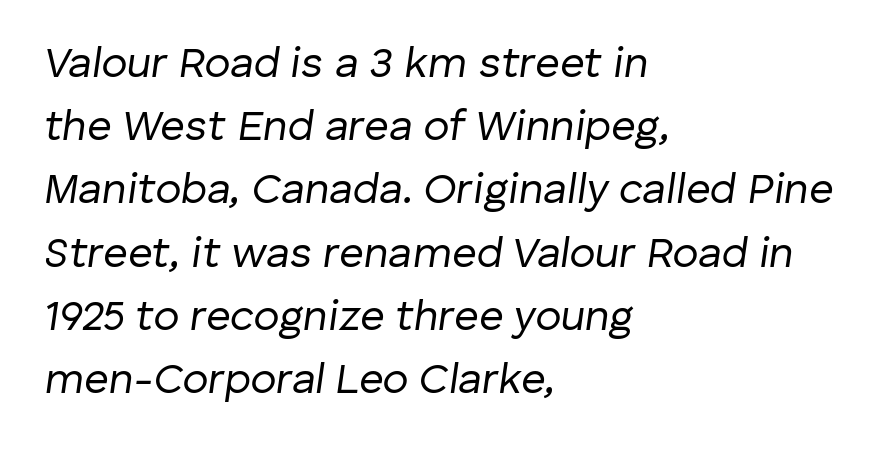
{"italic": "yes", "lean": "right", "slant_degrees": 8, "bold": "no", "weight": "regular", "width": "normal", "stroke_contrast": "low", "x_height": "medium", "monospaced": "no", "underline": "no", "align": "left", "line_spacing": "normal", "line_spacing_ratio": 1.47, "letter_spacing": "normal", "letter_spacing_em": 0.0, "glyph_px": 43}
